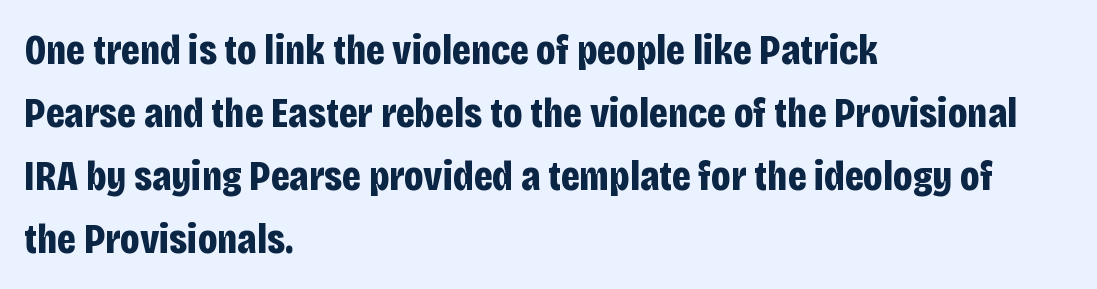
{"serif": "no", "italic": "no", "bold": "yes", "weight": "bold", "width": "condensed", "stroke_contrast": "low", "x_height": "large", "monospaced": "no", "underline": "no", "align": "left", "line_spacing": "normal", "line_spacing_ratio": 1.5, "letter_spacing": "normal", "letter_spacing_em": 0.0, "glyph_px": 42}
